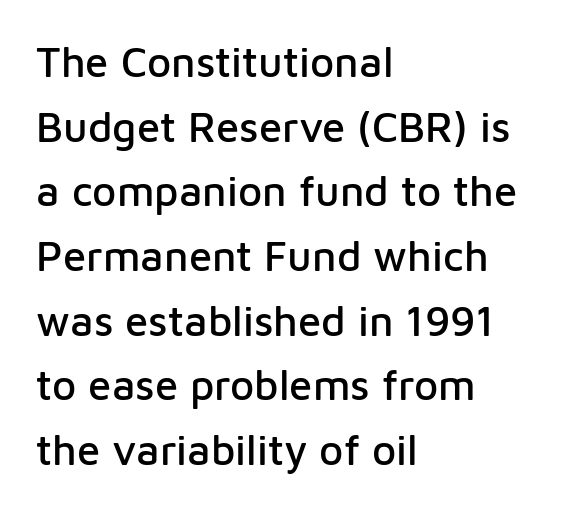
{"serif": "no", "italic": "no", "width": "normal", "stroke_contrast": "low", "x_height": "medium", "monospaced": "no", "underline": "no", "align": "left", "line_spacing": "normal", "line_spacing_ratio": 1.54, "letter_spacing": "normal", "letter_spacing_em": 0.0, "glyph_px": 42}
